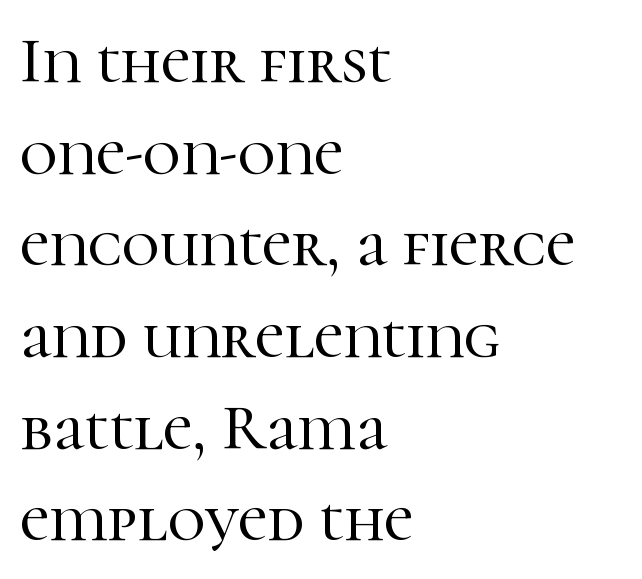
The image shows 65 px serif type, upright; set left-aligned, normal line spacing (1.41x), normal letter spacing, not underlined; high stroke contrast and a medium x-height.
